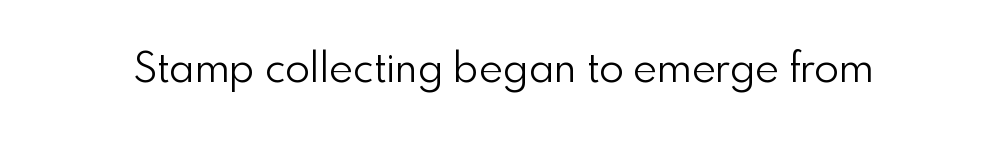
The image shows 41 px light sans-serif type, upright; set normal letter spacing, not underlined; a small x-height.
